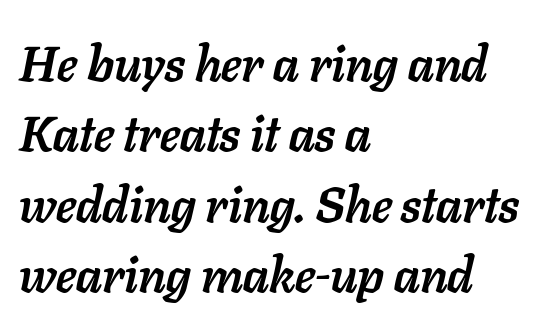
The image shows 50 px semibold type, italic (leaning right); set left-aligned, normal line spacing (1.41x), normal letter spacing, not underlined; low stroke contrast and a medium x-height.
